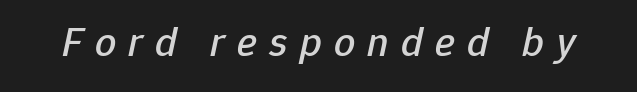
{"italic": "yes", "lean": "right", "slant_degrees": 12, "width": "normal", "stroke_contrast": "low", "x_height": "medium", "monospaced": "no", "underline": "no", "letter_spacing": "wide", "letter_spacing_em": 0.29, "glyph_px": 42}
